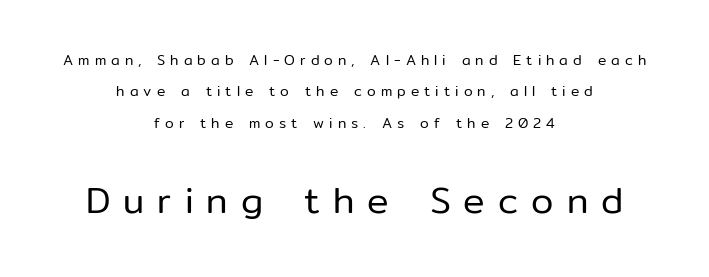
Q: Is the text bold? A: No.
Q: Is the text italic (slanted)? A: No, it is upright.
Q: Is the typeface a serif or a sans-serif typeface? A: Sans-serif.
Q: Is the text underlined? A: No.
Q: How is the paragraph aligned? A: Centered.
Q: Is the spacing between letters normal or unusually wide? A: Unusually wide.
Q: Is the spacing between lines tight, normal or loose? A: Loose.
Q: Which block of text is set in a larger size, the first (top) or the second (bottom)? A: The second (bottom) one.
Q: Width (condensed, normal, or wide)? A: Normal.
Q: Stroke contrast? A: Low.
Q: x-height? A: Medium.
Q: Monospaced? A: No.
